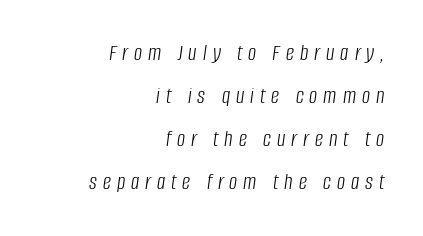
Q: Is the text bold? A: No.
Q: Is the text italic (slanted)? A: Yes, it leans right by about 8 degrees.
Q: Is the text underlined? A: No.
Q: How is the paragraph aligned? A: Right-aligned.
Q: Is the spacing between letters normal or unusually wide? A: Unusually wide.
